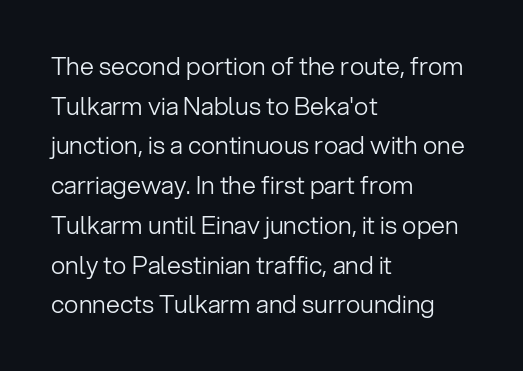
No italicization has been applied; the sample stays upright. Which margin do the lines hug? The left one — the right edge is uneven. Interline gaps are of average width in this sample. Descender tails drop into unmarked territory.
